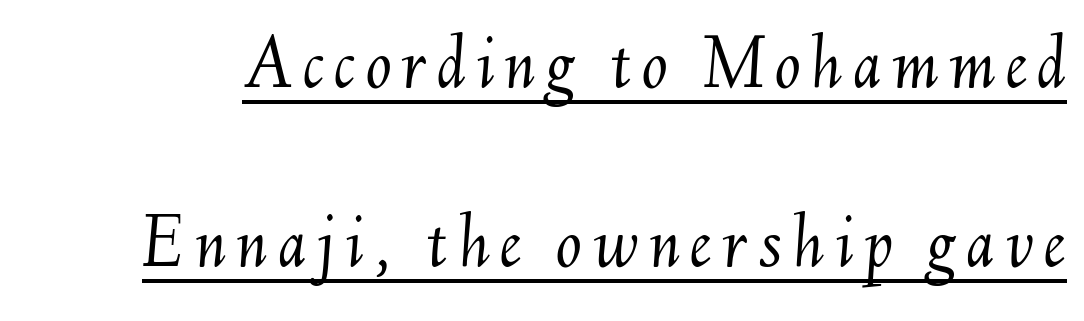
The image shows 77 px light type, italic (leaning right); set loose line spacing (2.33x), underlined; medium stroke contrast and a small x-height.
